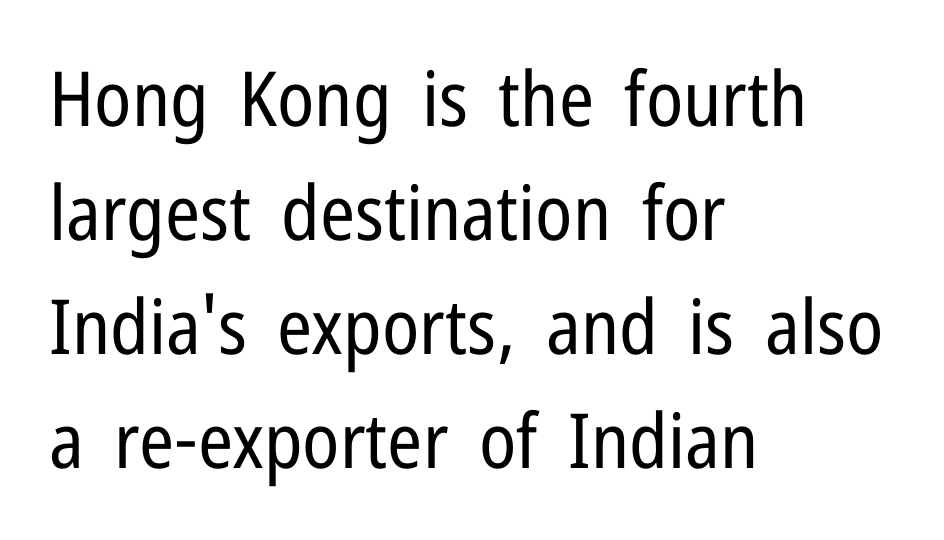
Q: Is the text bold? A: No.
Q: Is the text italic (slanted)? A: No, it is upright.
Q: Is the typeface a serif or a sans-serif typeface? A: Sans-serif.
Q: Is the text underlined? A: No.
Q: How is the paragraph aligned? A: Left-aligned.
Q: Is the spacing between letters normal or unusually wide? A: Normal.
Q: Is the spacing between lines tight, normal or loose? A: Normal.
Q: Width (condensed, normal, or wide)? A: Condensed.
Q: Stroke contrast? A: Low.
Q: x-height? A: Medium.
Q: Monospaced? A: No.
